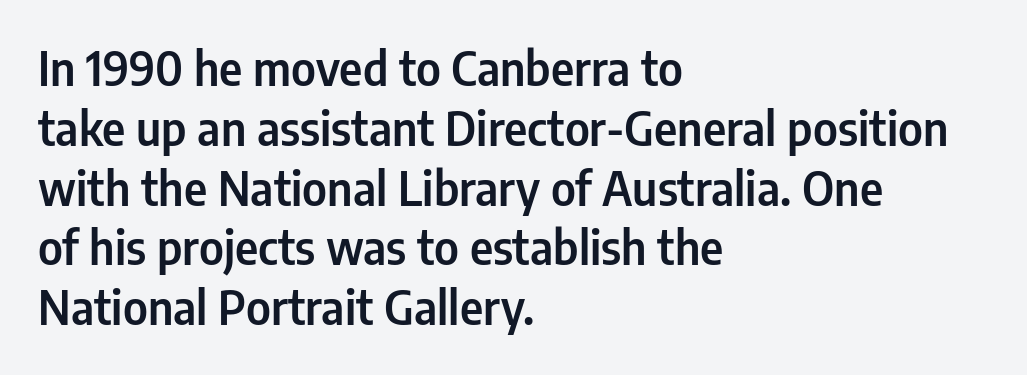
This sample is left-justified, so line endings fall wherever the words run out. Type style note: lacks serifs. Spacing verdict: proportional, widths tailored to each character. The typography opts for an upright posture over an oblique one. Descenders are the only things crossing below the line. What's the leading like? Ordinary, nothing unusual.
